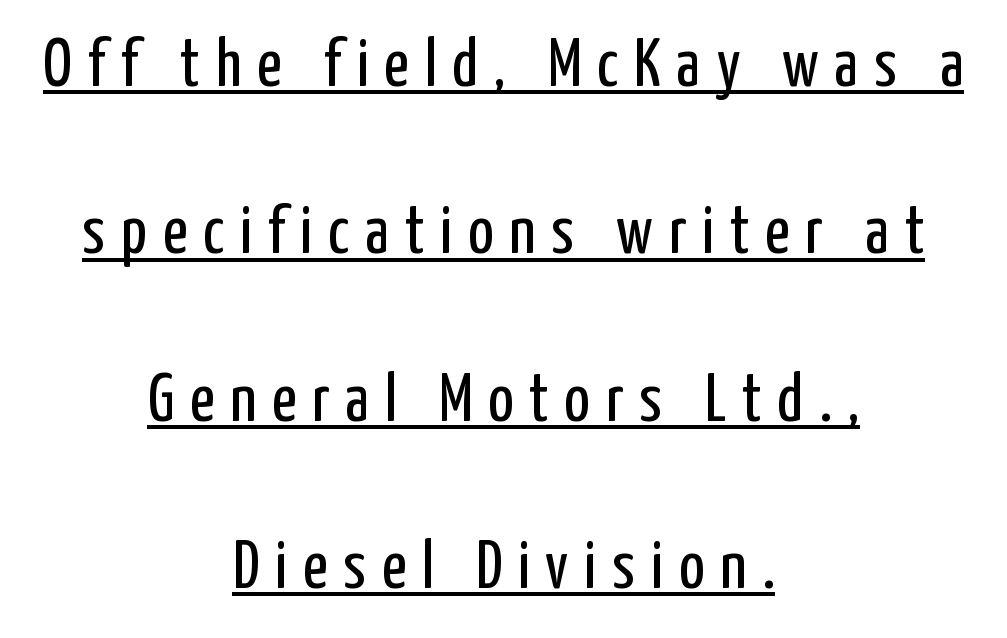
The image shows 68 px regular-weight, condensed sans-serif type, upright; set centered, loose line spacing (2.46x), unusually wide letter spacing (+0.23 em), underlined; low stroke contrast and a medium x-height.
